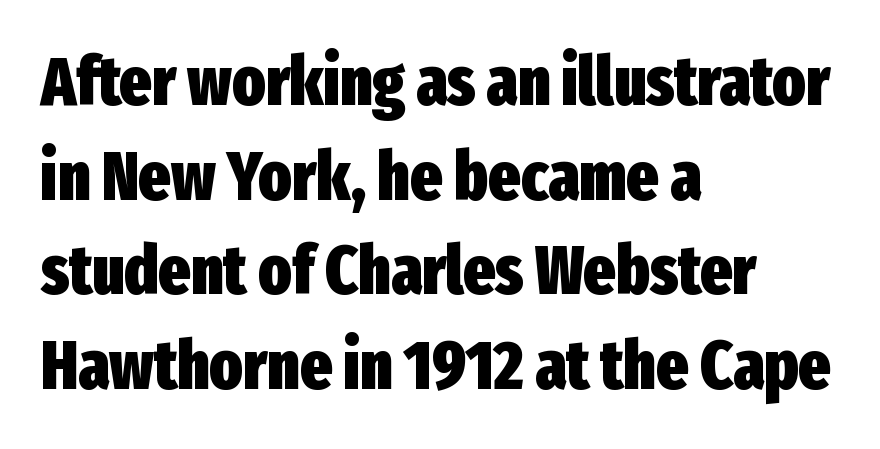
The image shows 68 px heavy, condensed sans-serif type, upright; set left-aligned, normal line spacing (1.39x), normal letter spacing, not underlined; low stroke contrast and a medium x-height.
